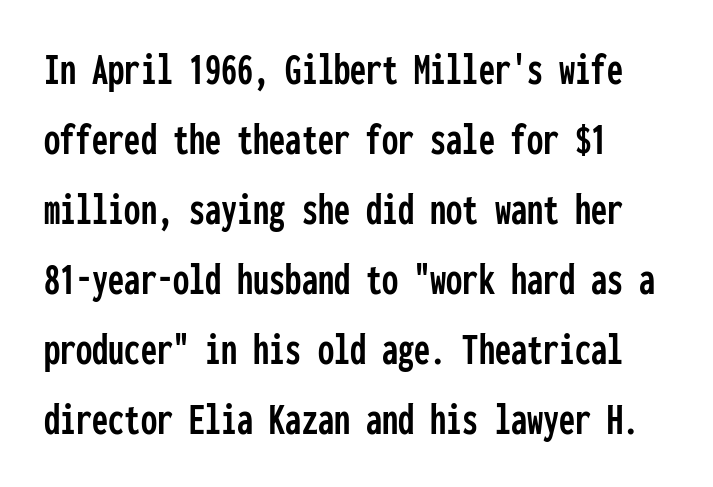
{"serif": "no", "italic": "no", "width": "condensed", "stroke_contrast": "low", "x_height": "medium", "monospaced": "yes", "underline": "no", "line_spacing": "normal", "line_spacing_ratio": 1.52, "letter_spacing": "normal", "letter_spacing_em": 0.0, "glyph_px": 46}
